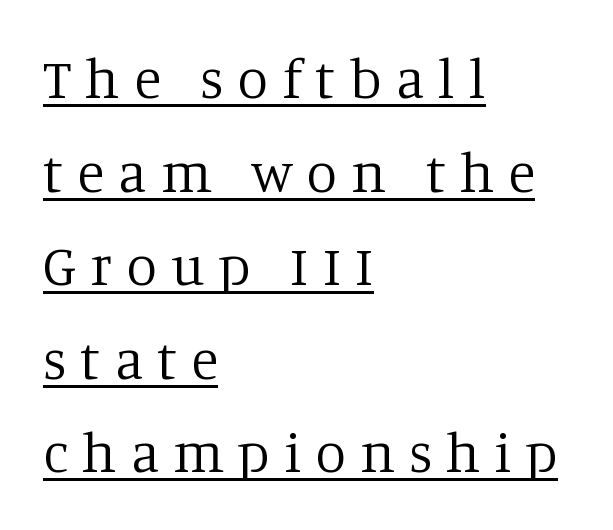
Q: Is the text bold? A: No.
Q: Is the text italic (slanted)? A: No, it is upright.
Q: Is the typeface a serif or a sans-serif typeface? A: Serif.
Q: Is the text underlined? A: Yes.
Q: How is the paragraph aligned? A: Left-aligned.
Q: Is the spacing between letters normal or unusually wide? A: Unusually wide.
Q: Is the spacing between lines tight, normal or loose? A: Normal.
Q: Width (condensed, normal, or wide)? A: Normal.
Q: Stroke contrast? A: Low.
Q: x-height? A: Large.
Q: Monospaced? A: No.
